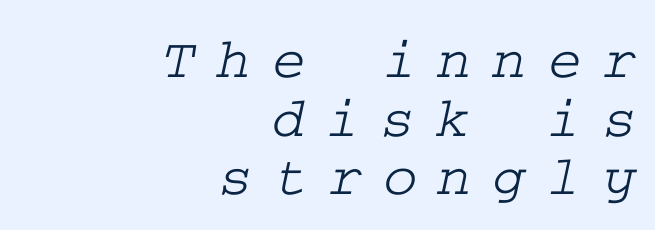
{"serif": "yes", "width": "wide", "stroke_contrast": "low", "x_height": "medium", "underline": "no", "align": "right", "line_spacing": "tight", "line_spacing_ratio": 1.01, "letter_spacing": "wide", "letter_spacing_em": 0.36, "glyph_px": 58}
